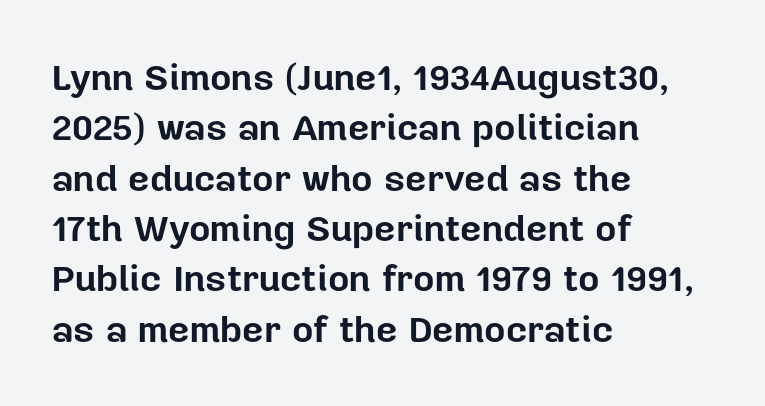
Designer's note — italics off, roman on. Leading matches the norm, producing a regular column. Students, this is bold: see how much ink each stroke carries. Character widths vary here, with narrow letters taking less room than wide ones. The passage is arranged the way most books set body copy — flush left. Nope, no serifs anywhere on these letters.
